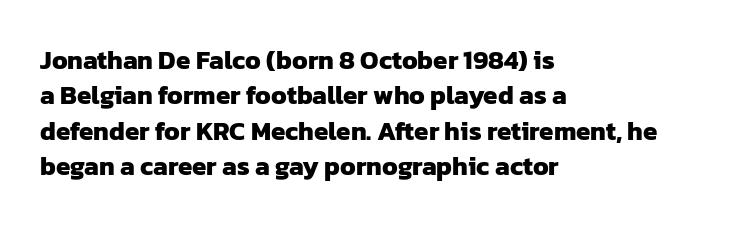
Q: Is the text bold? A: Yes.
Q: Is the text underlined? A: No.
Q: How is the paragraph aligned? A: Left-aligned.
Q: Is the spacing between letters normal or unusually wide? A: Normal.
Q: Is the spacing between lines tight, normal or loose? A: Normal.
